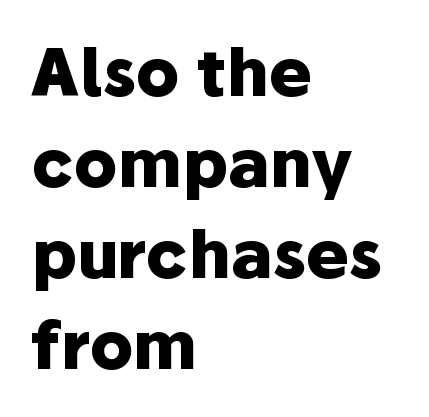
The image shows 65 px heavy sans-serif type, upright; set left-aligned, normal line spacing (1.4x), normal letter spacing, not underlined; low stroke contrast and a medium x-height.
